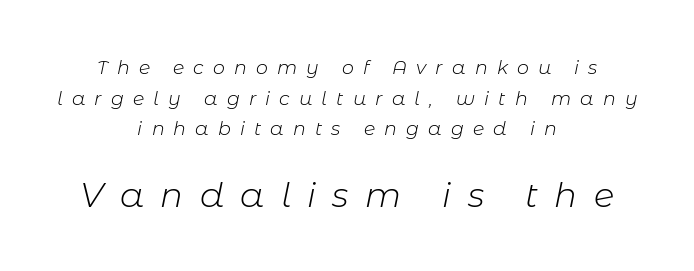
Someone cranked the tracking dial way up on this one. This layout puts the modest block above and the oversized block below. The strokes carry an ordinary text weight at most. The lines are quadded center. A typesetter would call this leading conventional body-copy spacing.
